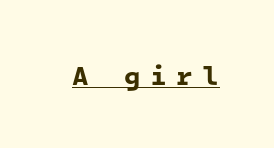
The image shows 27 px bold type; set unusually wide letter spacing (+0.35 em), underlined.
